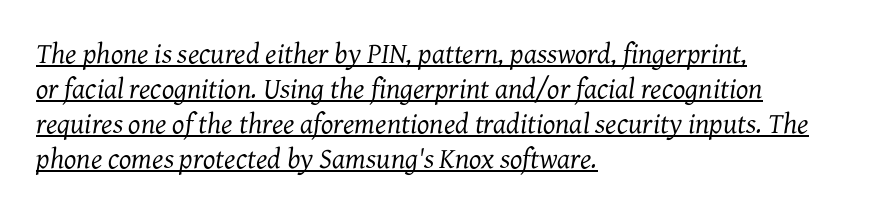
Alignment: flush left. Typographically, this falls in the serif category. These lines are rendered in a variable-pitch font. The letters are slanted; this is an italic face. Weight: regular or lighter.
